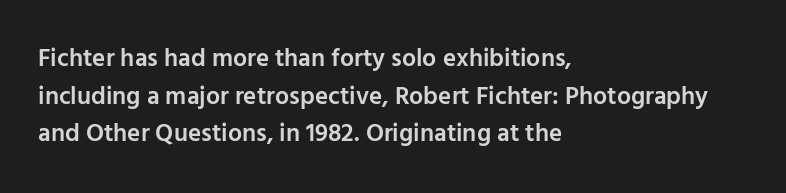
The image shows 25 px text type, upright; set left-aligned, normal line spacing (1.51x), normal letter spacing, not underlined.
